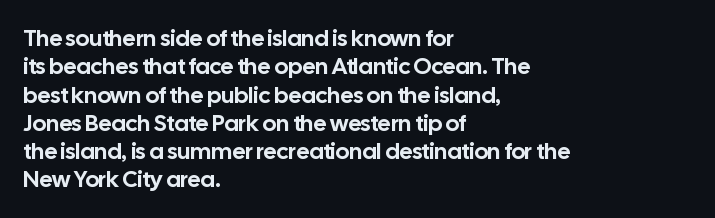
{"italic": "no", "underline": "no", "align": "left", "line_spacing_ratio": 1.23, "letter_spacing": "normal", "letter_spacing_em": 0.0, "glyph_px": 23}
